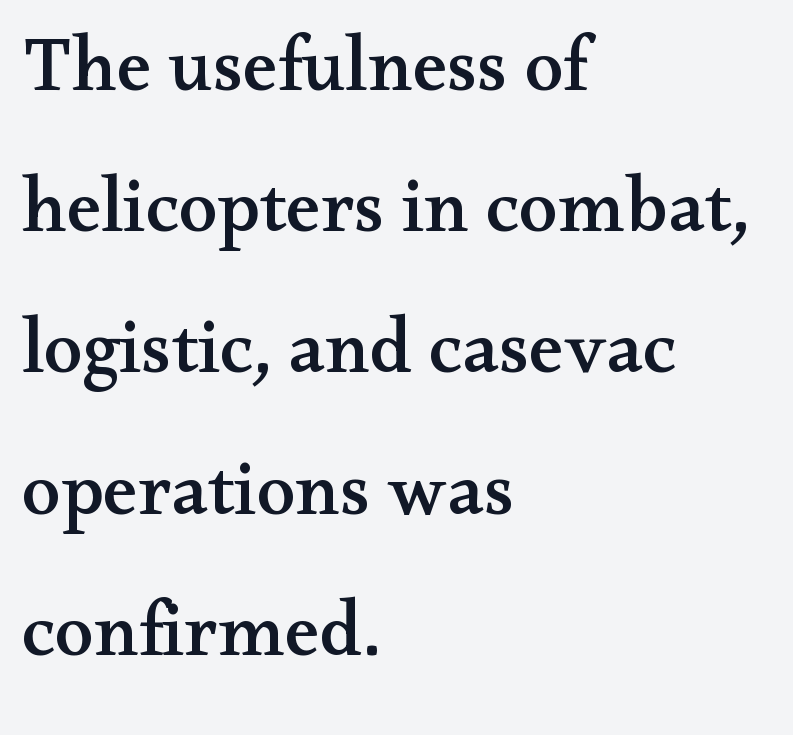
{"serif": "yes", "italic": "no", "width": "wide", "stroke_contrast": "medium", "x_height": "small", "monospaced": "no", "underline": "no", "align": "left", "line_spacing_ratio": 1.81, "letter_spacing": "normal", "letter_spacing_em": 0.0, "glyph_px": 78}
